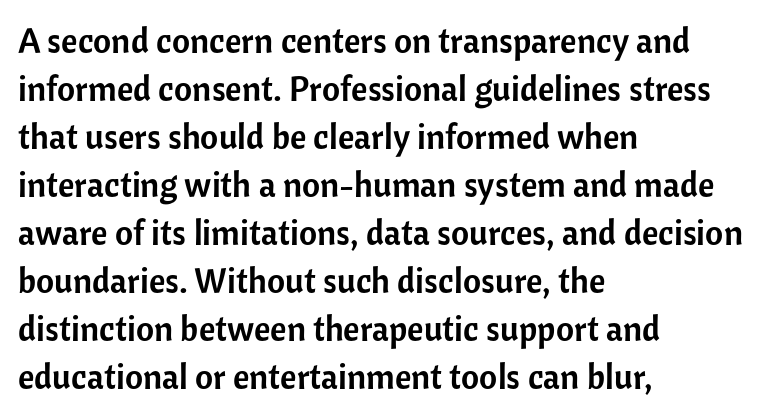
Q: Is the text italic (slanted)? A: No, it is upright.
Q: Is the typeface a serif or a sans-serif typeface? A: Sans-serif.
Q: Is the text underlined? A: No.
Q: How is the paragraph aligned? A: Left-aligned.
Q: Is the spacing between letters normal or unusually wide? A: Normal.
Q: Is the spacing between lines tight, normal or loose? A: Normal.
Q: Width (condensed, normal, or wide)? A: Normal.
Q: Stroke contrast? A: Low.
Q: x-height? A: Medium.
Q: Monospaced? A: No.
